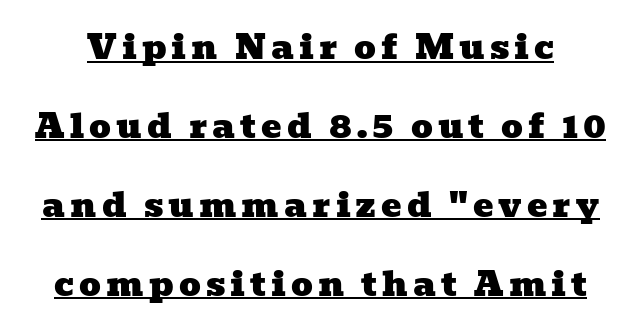
Q: Is the typeface a serif or a sans-serif typeface? A: Serif.
Q: Is the text underlined? A: Yes.
Q: Is the spacing between lines tight, normal or loose? A: Loose.
Q: Width (condensed, normal, or wide)? A: Wide.
Q: Stroke contrast? A: Low.
Q: x-height? A: Medium.
Q: Monospaced? A: No.
